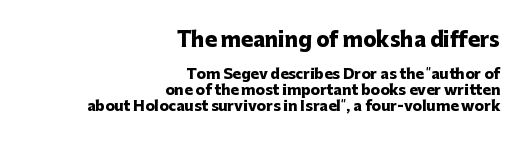
The image shows 20 px bold type, upright; set right-aligned, tight line spacing (1.12x), normal letter spacing, not underlined; the first (top) block is 1.43x larger.
